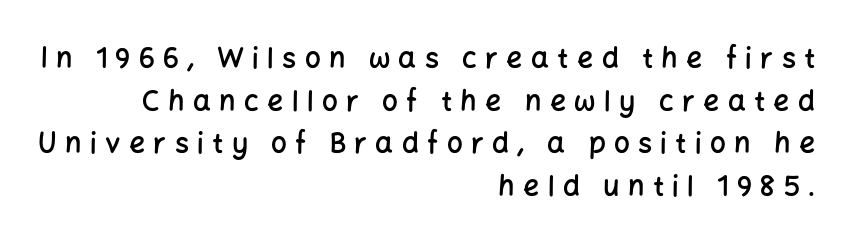
Q: Is the text bold? A: Semi-bold.
Q: Is the text italic (slanted)? A: No, it is upright.
Q: Is the typeface a serif or a sans-serif typeface? A: Sans-serif.
Q: Is the text underlined? A: No.
Q: How is the paragraph aligned? A: Right-aligned.
Q: Is the spacing between letters normal or unusually wide? A: Unusually wide.
Q: Is the spacing between lines tight, normal or loose? A: Normal.
Q: Width (condensed, normal, or wide)? A: Normal.
Q: Stroke contrast? A: Low.
Q: x-height? A: Medium.
Q: Monospaced? A: No.
